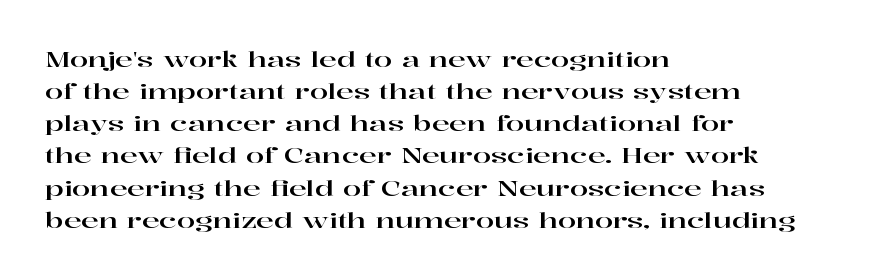
{"italic": "no", "underline": "no", "align": "left", "line_spacing": "normal", "line_spacing_ratio": 1.53, "letter_spacing": "normal", "letter_spacing_em": 0.0, "glyph_px": 21}
